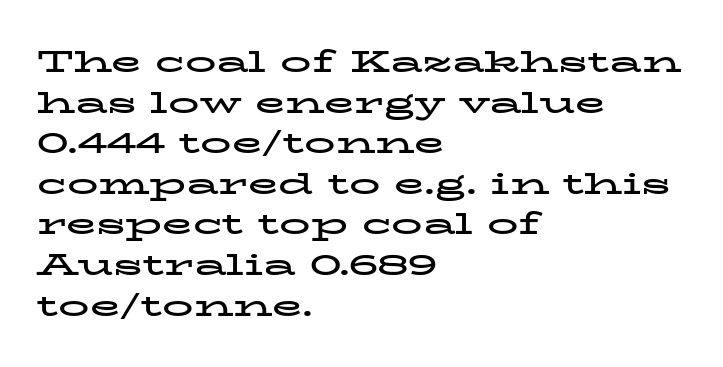
Q: Is the text bold? A: Yes.
Q: Is the text italic (slanted)? A: No, it is upright.
Q: Is the typeface a serif or a sans-serif typeface? A: Serif.
Q: Is the text underlined? A: No.
Q: How is the paragraph aligned? A: Left-aligned.
Q: Is the spacing between letters normal or unusually wide? A: Normal.
Q: Is the spacing between lines tight, normal or loose? A: Normal.
Q: Width (condensed, normal, or wide)? A: Wide.
Q: Stroke contrast? A: Low.
Q: x-height? A: Medium.
Q: Monospaced? A: No.
